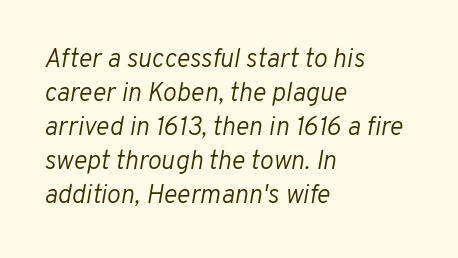
Q: Is the text bold? A: No.
Q: Is the text italic (slanted)? A: Yes, it leans right by about 10 degrees.
Q: Is the text underlined? A: No.
Q: How is the paragraph aligned? A: Left-aligned.
Q: Is the spacing between letters normal or unusually wide? A: Normal.
Q: Is the spacing between lines tight, normal or loose? A: Normal.
